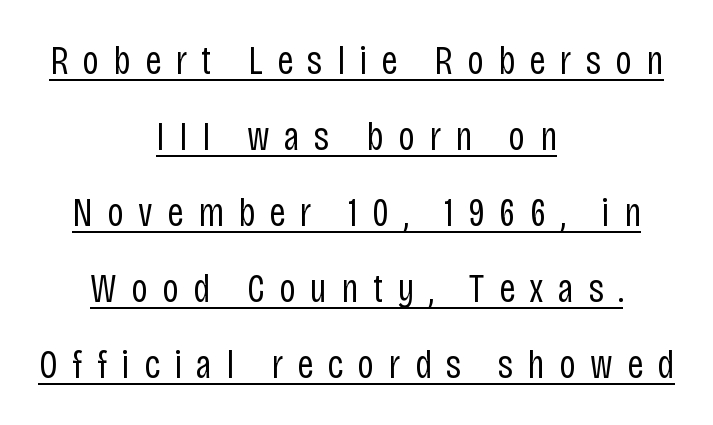
Q: Is the text bold? A: No.
Q: Is the text italic (slanted)? A: No, it is upright.
Q: Is the typeface a serif or a sans-serif typeface? A: Sans-serif.
Q: Is the text underlined? A: Yes.
Q: How is the paragraph aligned? A: Centered.
Q: Is the spacing between letters normal or unusually wide? A: Unusually wide.
Q: Is the spacing between lines tight, normal or loose? A: Loose.
Q: Width (condensed, normal, or wide)? A: Condensed.
Q: Stroke contrast? A: Low.
Q: x-height? A: Large.
Q: Monospaced? A: No.
